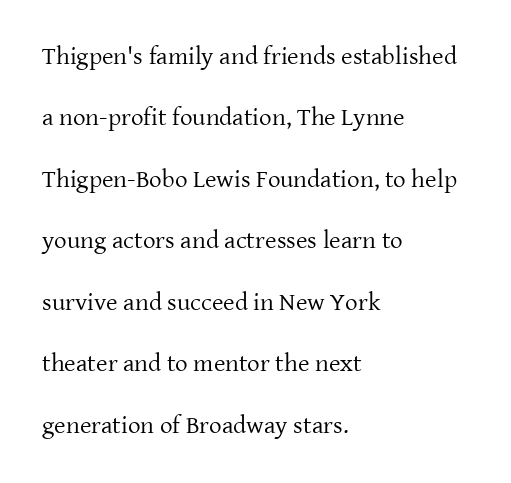
The image shows 25 px text type, upright; set left-aligned, loose line spacing (2.46x), normal letter spacing, not underlined.
